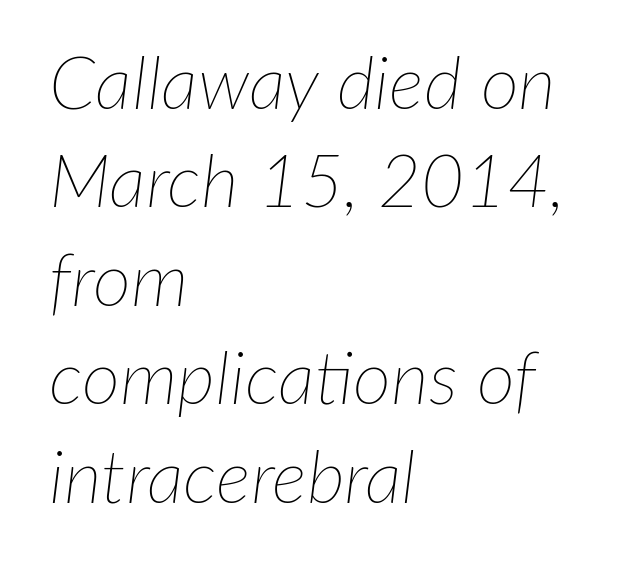
The image shows 74 px thin type, italic (leaning right); set left-aligned, normal line spacing (1.33x), normal letter spacing, not underlined; low stroke contrast and a medium x-height.
